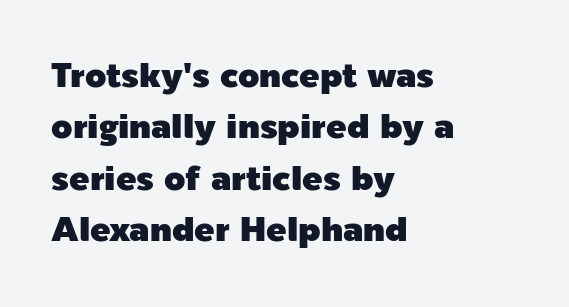
The image shows 34 px sans-serif type, upright; set left-aligned, normal line spacing (1.51x), normal letter spacing, not underlined; a medium x-height.
